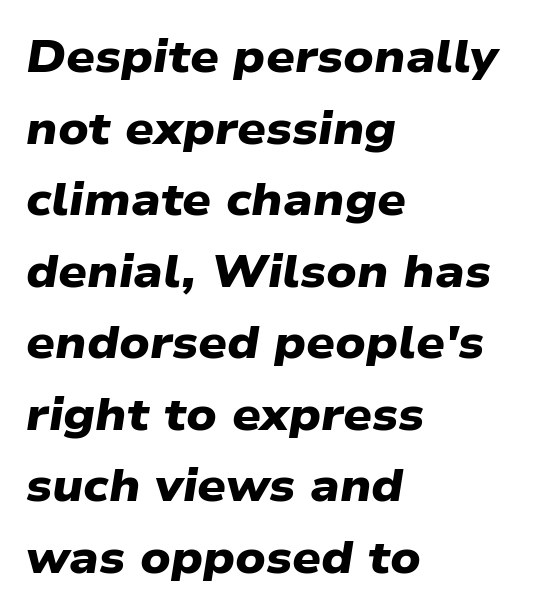
The lines are quadded left. Think of a printed novel: that variable character pitch is what you see here. What kind of face is this? One without serifs — a sans. This block has exactly the height ordinary leading produces. Rule under the text: the space is simply empty.
